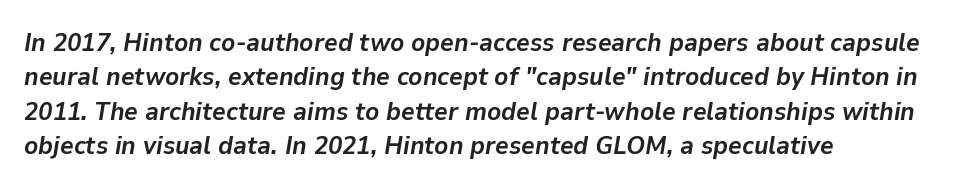
The image shows 26 px bold type, italic (leaning right); set left-aligned, normal line spacing (1.32x), normal letter spacing, not underlined.
